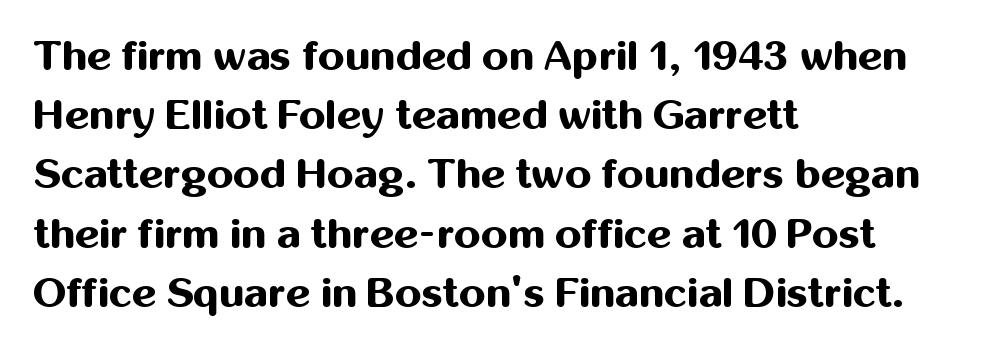
{"serif": "no", "italic": "no", "bold": "yes", "weight": "bold", "width": "normal", "stroke_contrast": "medium", "x_height": "medium", "monospaced": "no", "underline": "no", "align": "left", "line_spacing": "normal", "line_spacing_ratio": 1.41, "letter_spacing": "normal", "letter_spacing_em": 0.0, "glyph_px": 42}
